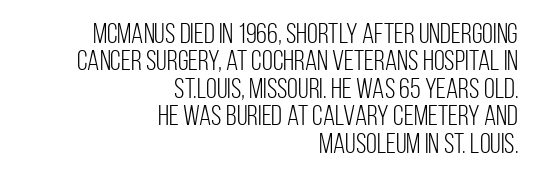
The image shows 28 px light, condensed sans-serif type, upright; set right-aligned, tight line spacing (0.98x), normal letter spacing, not underlined; low stroke contrast and a large x-height.
